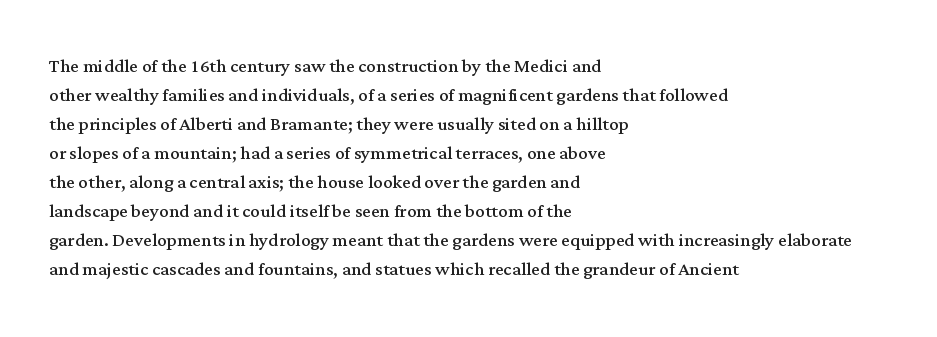
The image shows 24 px text type, upright; set left-aligned, line spacing 1.21x, normal letter spacing, not underlined.
